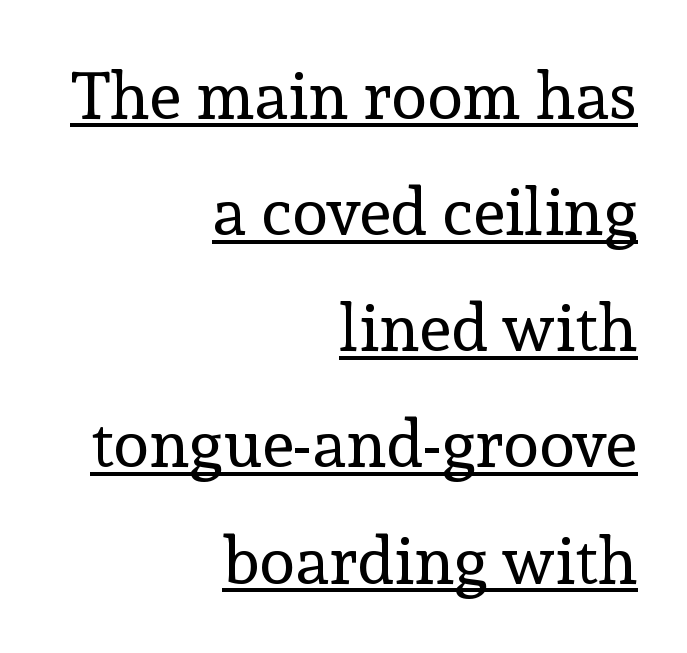
Q: Is the text bold? A: No.
Q: Is the text italic (slanted)? A: No, it is upright.
Q: Is the typeface a serif or a sans-serif typeface? A: Serif.
Q: Is the text underlined? A: Yes.
Q: How is the paragraph aligned? A: Right-aligned.
Q: Is the spacing between letters normal or unusually wide? A: Normal.
Q: Width (condensed, normal, or wide)? A: Normal.
Q: x-height? A: Medium.
Q: Monospaced? A: No.
